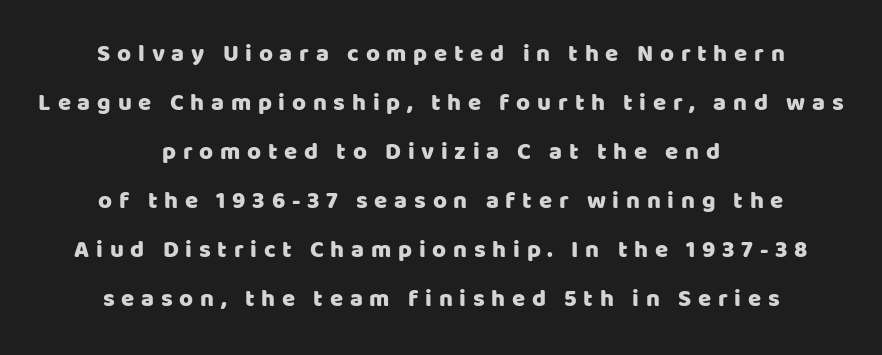
Q: Is the text italic (slanted)? A: No, it is upright.
Q: Is the text underlined? A: No.
Q: How is the paragraph aligned? A: Centered.
Q: Is the spacing between letters normal or unusually wide? A: Unusually wide.
Q: Is the spacing between lines tight, normal or loose? A: Loose.
